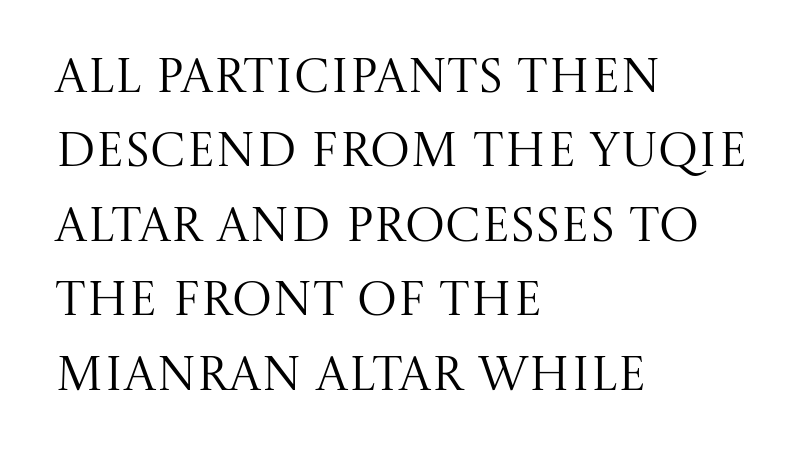
Q: Is the text bold? A: No.
Q: Is the text italic (slanted)? A: No, it is upright.
Q: Is the typeface a serif or a sans-serif typeface? A: Serif.
Q: Is the text underlined? A: No.
Q: How is the paragraph aligned? A: Left-aligned.
Q: Is the spacing between letters normal or unusually wide? A: Normal.
Q: Is the spacing between lines tight, normal or loose? A: Normal.
Q: Width (condensed, normal, or wide)? A: Normal.
Q: Stroke contrast? A: Medium.
Q: x-height? A: Large.
Q: Monospaced? A: No.
